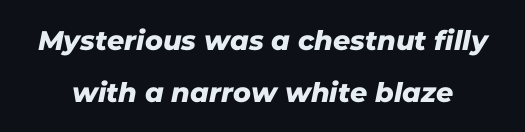
{"underline": "no", "line_spacing": "loose", "line_spacing_ratio": 1.91, "letter_spacing": "normal", "letter_spacing_em": 0.0, "glyph_px": 27}
